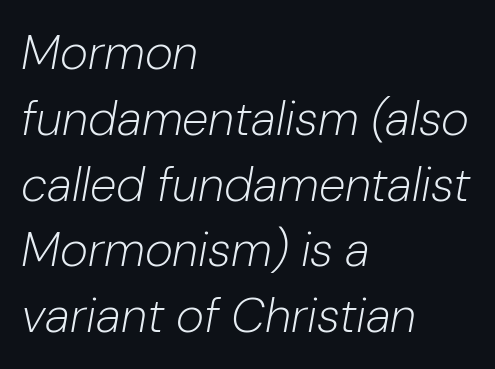
The image shows 48 px light type, italic (leaning right); set left-aligned, normal line spacing (1.37x), normal letter spacing, not underlined; low stroke contrast and a medium x-height.
